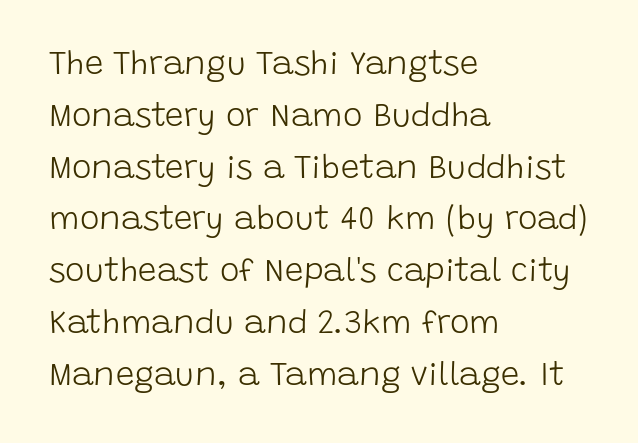
Q: Is the text bold? A: No.
Q: Is the text italic (slanted)? A: No, it is upright.
Q: Is the typeface a serif or a sans-serif typeface? A: Sans-serif.
Q: Is the text underlined? A: No.
Q: How is the paragraph aligned? A: Left-aligned.
Q: Is the spacing between letters normal or unusually wide? A: Normal.
Q: Is the spacing between lines tight, normal or loose? A: Normal.
Q: Width (condensed, normal, or wide)? A: Normal.
Q: Stroke contrast? A: Low.
Q: x-height? A: Large.
Q: Monospaced? A: No.
